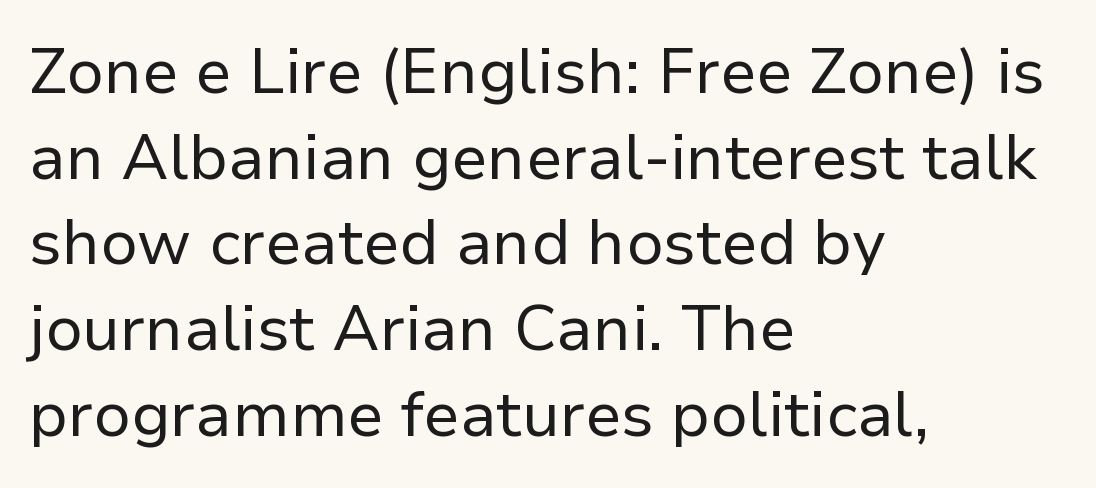
Q: Is the text bold? A: No.
Q: Is the text italic (slanted)? A: No, it is upright.
Q: Is the typeface a serif or a sans-serif typeface? A: Sans-serif.
Q: Is the text underlined? A: No.
Q: How is the paragraph aligned? A: Left-aligned.
Q: Is the spacing between letters normal or unusually wide? A: Normal.
Q: Is the spacing between lines tight, normal or loose? A: Normal.
Q: Width (condensed, normal, or wide)? A: Normal.
Q: Stroke contrast? A: Low.
Q: x-height? A: Medium.
Q: Monospaced? A: No.
